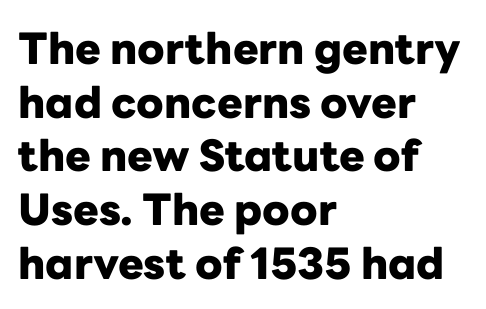
When letters stand straight like this, we call the style roman or upright. Does the copy run flush right? No — it runs flush left. The line texture is even and compact thanks to regular tracking. Bare-footed words on every line. Typographically, this falls in the sans-serif category.
